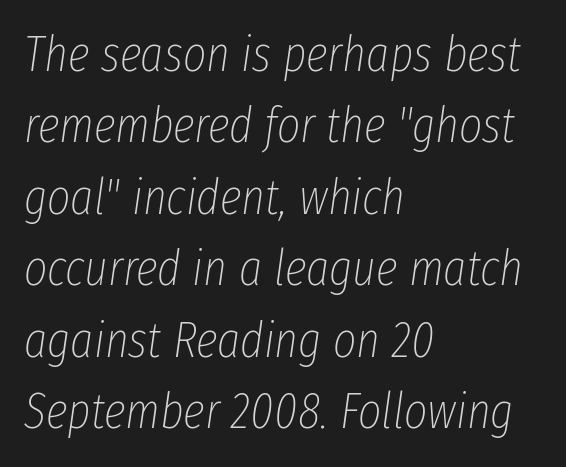
Q: Is the text bold? A: No.
Q: Is the text italic (slanted)? A: Yes, it leans right by about 8 degrees.
Q: Is the text underlined? A: No.
Q: How is the paragraph aligned? A: Left-aligned.
Q: Is the spacing between letters normal or unusually wide? A: Normal.
Q: Is the spacing between lines tight, normal or loose? A: Normal.
Q: Width (condensed, normal, or wide)? A: Condensed.
Q: Stroke contrast? A: Low.
Q: x-height? A: Medium.
Q: Monospaced? A: No.
